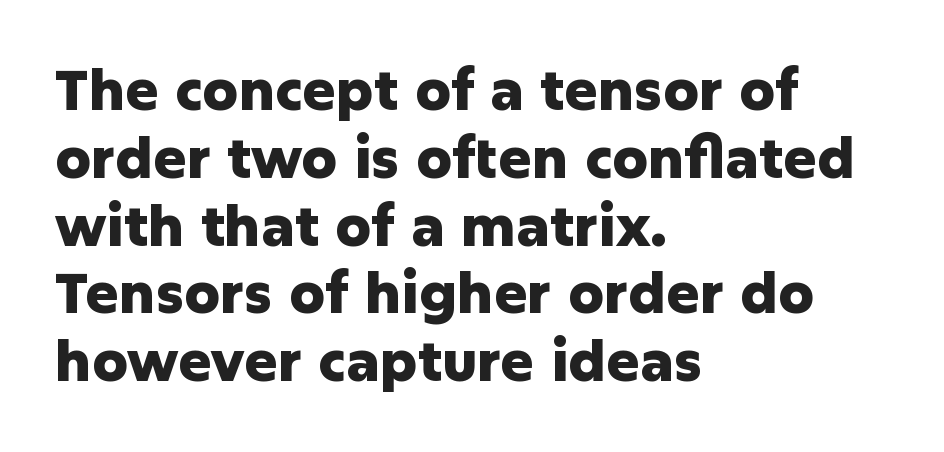
The image shows 56 px heavy sans-serif type, upright; set left-aligned, line spacing 1.21x, normal letter spacing, not underlined; low stroke contrast and a medium x-height.
